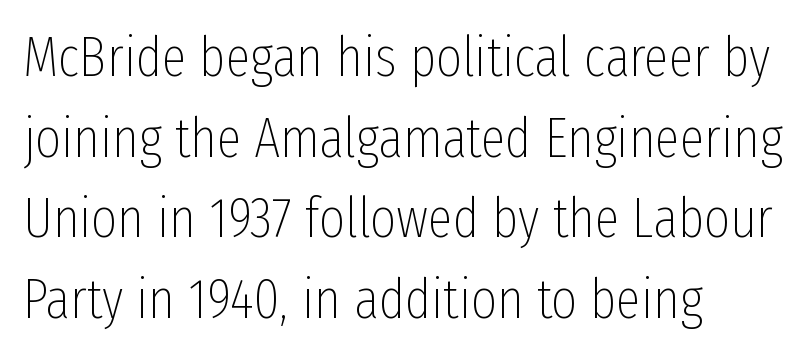
{"serif": "no", "italic": "no", "bold": "no", "weight": "thin", "width": "condensed", "stroke_contrast": "low", "x_height": "medium", "monospaced": "no", "underline": "no", "align": "left", "line_spacing": "normal", "line_spacing_ratio": 1.44, "letter_spacing": "normal", "letter_spacing_em": 0.0, "glyph_px": 56}
